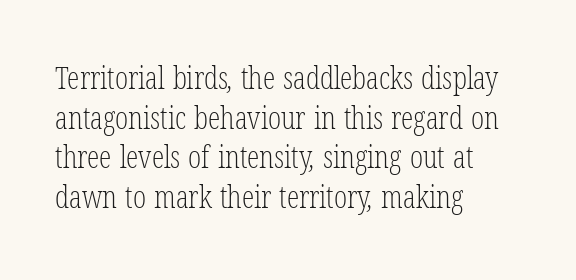
The image shows 31 px light, condensed serif type; set left-aligned, normal line spacing (1.28x), normal letter spacing, not underlined; low stroke contrast and a medium x-height.
